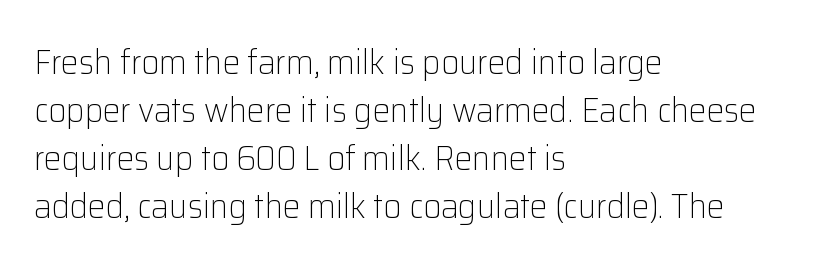
The letterforms sit shoulder to shoulder at normal distance. Notice how the stems are strictly vertical — no italics here. Decoration check: the copy has no underline. You could not count columns in this text — the font is proportionally spaced. Check where the strokes stop: nothing finishes them off — pure sans.
